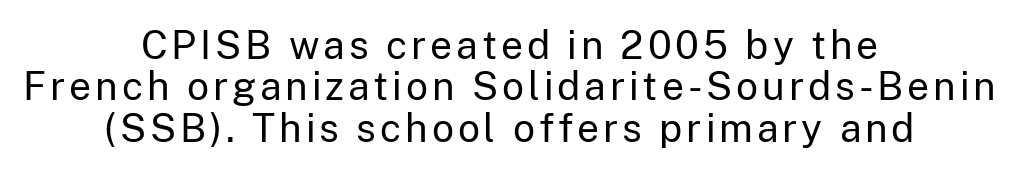
The image shows 39 px regular-weight sans-serif type, upright; set centered, tight line spacing (1.06x), not underlined; low stroke contrast and a medium x-height.
